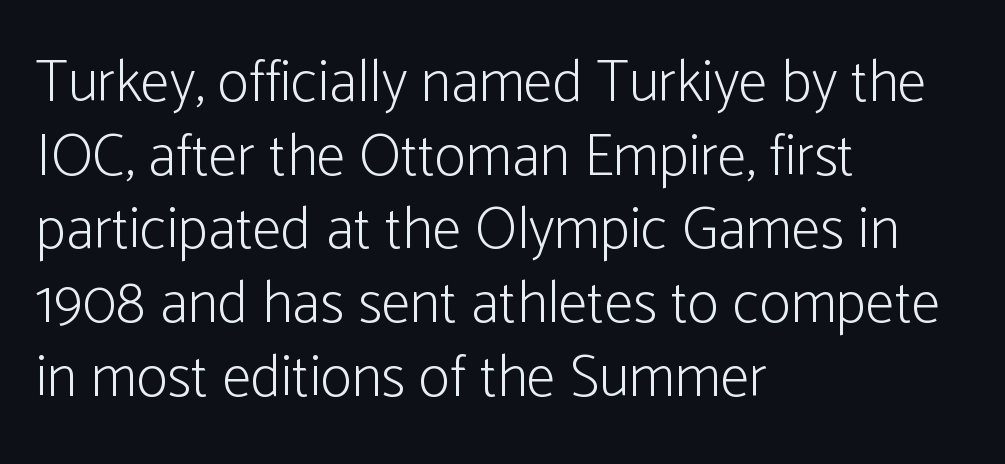
I'd call this a sans setting — the letters go barefoot. Short note: letters normally spaced. Rendered with straight, roman letterforms. How would I describe the line gaps? Plain and ordinary.
